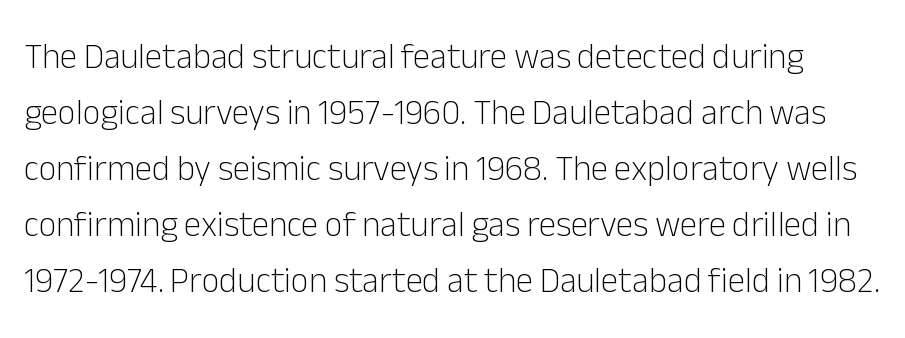
Is this a heavy cut? Hardly; it is regular or lighter. The line-height multiplier appears to be the usual default. A roman cut, with each character standing at attention. This rendering employs a face without finishing strokes, i.e., a sans-serif. Here the glyphs are tracked normally, forming tight word shapes.
